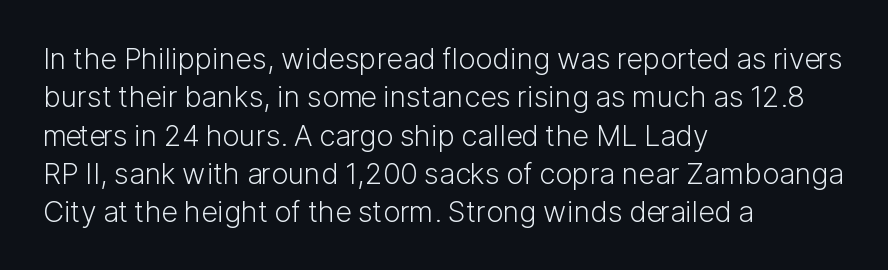
{"serif": "no", "italic": "no", "bold": "no", "weight": "light", "width": "normal", "stroke_contrast": "low", "x_height": "medium", "monospaced": "no", "underline": "no", "align": "left", "line_spacing": "normal", "line_spacing_ratio": 1.32, "letter_spacing": "normal", "letter_spacing_em": 0.0, "glyph_px": 29}
